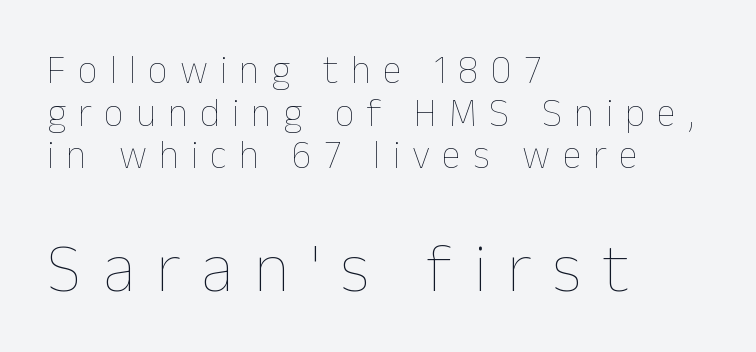
Q: Is the text bold? A: No.
Q: Is the text italic (slanted)? A: No, it is upright.
Q: Is the text underlined? A: No.
Q: How is the paragraph aligned? A: Left-aligned.
Q: Is the spacing between letters normal or unusually wide? A: Unusually wide.
Q: Is the spacing between lines tight, normal or loose? A: Tight.
Q: Which block of text is set in a larger size, the first (top) or the second (bottom)? A: The second (bottom) one.
Q: Width (condensed, normal, or wide)? A: Normal.
Q: Stroke contrast? A: Low.
Q: x-height? A: Medium.
Q: Monospaced? A: No.
